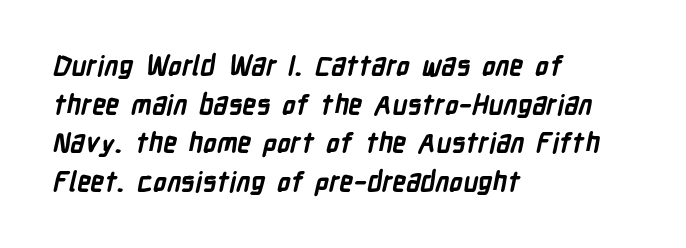
Q: Is the text bold? A: Yes.
Q: Is the text underlined? A: No.
Q: How is the paragraph aligned? A: Left-aligned.
Q: Is the spacing between letters normal or unusually wide? A: Normal.
Q: Is the spacing between lines tight, normal or loose? A: Normal.
